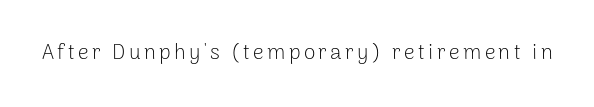
{"italic": "no", "bold": "no", "underline": "no", "glyph_px": 21}
